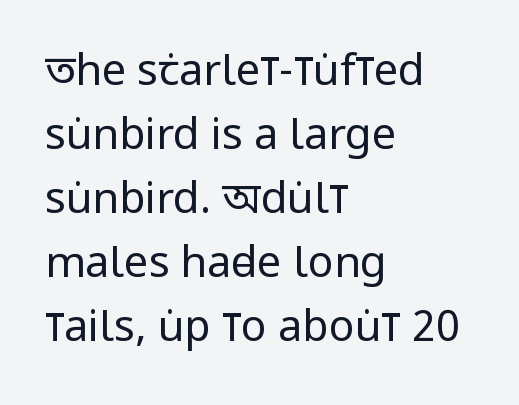
{"serif": "no", "italic": "no", "bold": "no", "weight": "regular", "width": "condensed", "stroke_contrast": "low", "x_height": "large", "monospaced": "no", "underline": "no", "align": "left", "line_spacing": "normal", "line_spacing_ratio": 1.49, "letter_spacing": "normal", "letter_spacing_em": 0.0, "glyph_px": 43}
